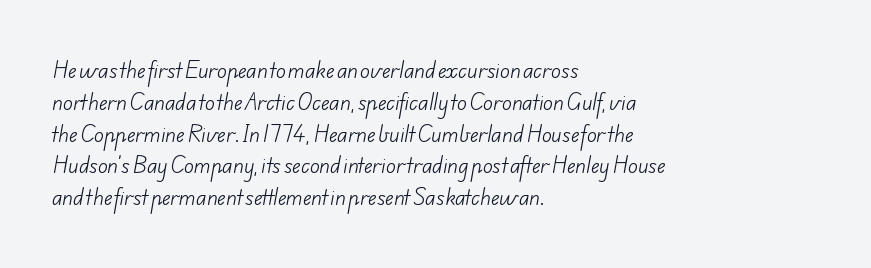
The rows are spaced the way most documents space them. Leftover space on each line is placed entirely after the last word. Check the space under the baseline: it is left empty. These lines keep a tight, regular rhythm from letter to letter. Summary of weight: not heavy and not bold.
